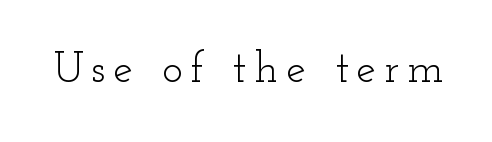
Each stroke keeps to a modest, everyday thickness or less. Does the type have serifs? Yes, each stem ends in a small foot. Style check: upright. The passage shown is typed in a proportional face where columns would drift. The baseline area is clear.
